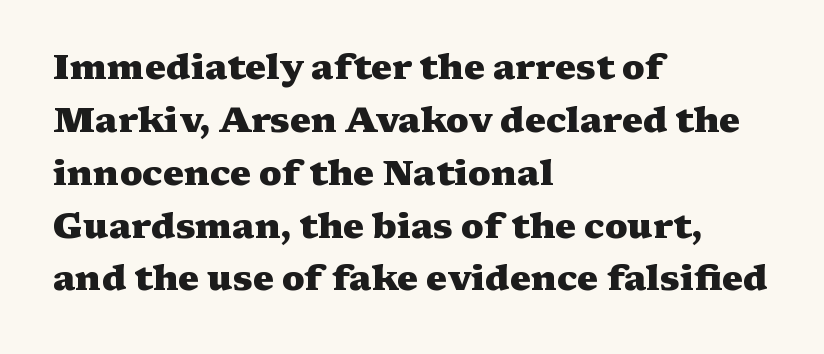
Q: Is the text bold? A: Yes.
Q: Is the text italic (slanted)? A: No, it is upright.
Q: Is the typeface a serif or a sans-serif typeface? A: Serif.
Q: Is the text underlined? A: No.
Q: How is the paragraph aligned? A: Left-aligned.
Q: Is the spacing between letters normal or unusually wide? A: Normal.
Q: Is the spacing between lines tight, normal or loose? A: Normal.
Q: Width (condensed, normal, or wide)? A: Wide.
Q: Stroke contrast? A: Medium.
Q: x-height? A: Medium.
Q: Monospaced? A: No.
